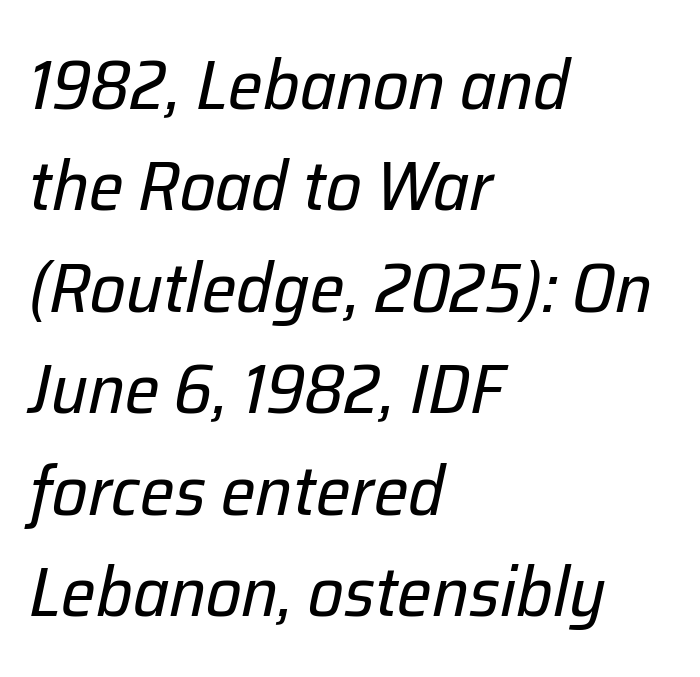
Proportional: the letters do not fall into vertical columns. Horizontal bands of white between lines are of average thickness. Here the glyphs are tracked normally, forming tight word shapes. Descenders are the only things crossing below the line. The lines are quadded left. The typesetting does not lean heavy: it is not bold.
